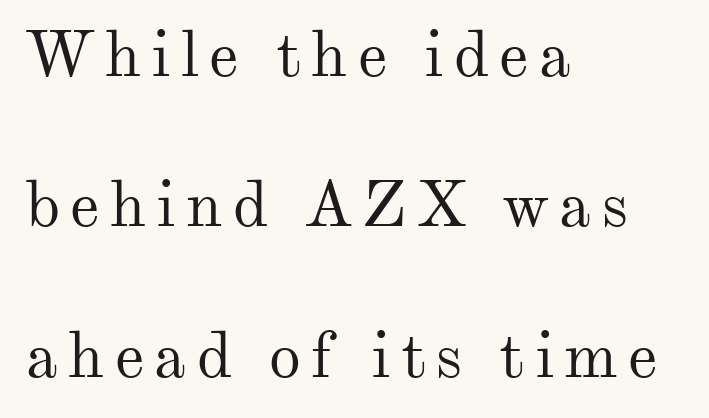
{"serif": "yes", "italic": "no", "bold": "no", "weight": "regular", "width": "normal", "stroke_contrast": "medium", "x_height": "small", "monospaced": "no", "underline": "no", "align": "left", "line_spacing": "loose", "line_spacing_ratio": 2.35, "glyph_px": 64}
